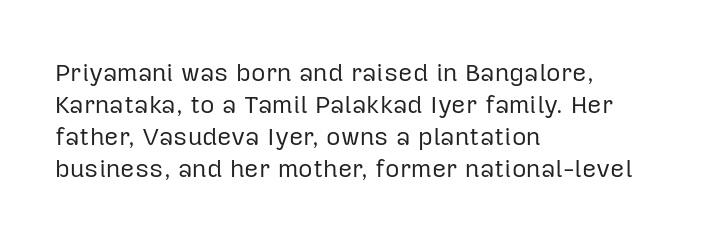
{"italic": "no", "bold": "no", "underline": "no", "align": "left", "line_spacing": "normal", "line_spacing_ratio": 1.28, "letter_spacing": "normal", "letter_spacing_em": 0.0, "glyph_px": 25}
